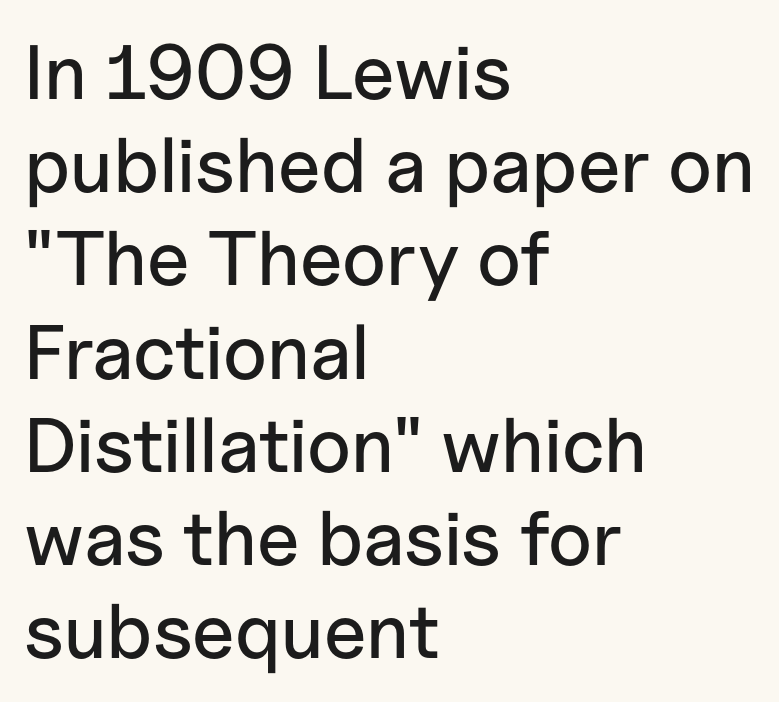
{"serif": "no", "italic": "no", "width": "normal", "stroke_contrast": "low", "x_height": "medium", "monospaced": "no", "underline": "no", "align": "left", "line_spacing_ratio": 1.21, "letter_spacing": "normal", "letter_spacing_em": 0.0, "glyph_px": 77}
